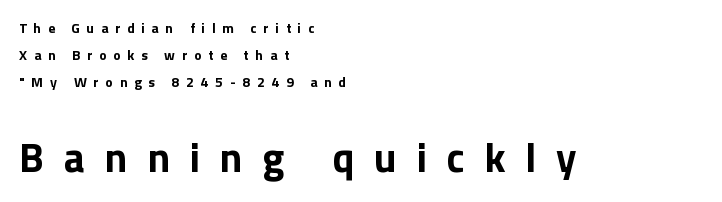
Summary of weight: heavy, a full bold. The later block is typeset at a bigger size than the earlier block. Does the leading feel generous? Absolutely, it's lavish. The typography opts for an upright posture over an oblique one.
